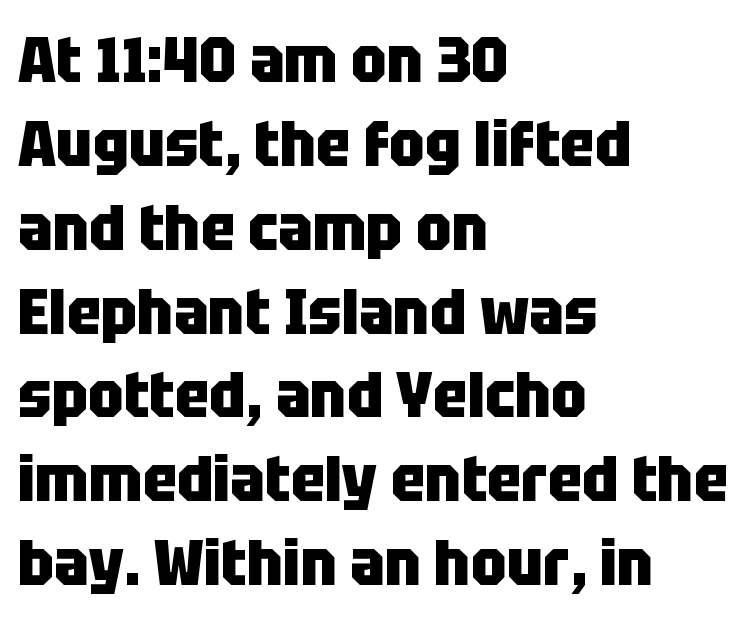
The image shows 64 px heavy, condensed sans-serif type, upright; set left-aligned, normal line spacing (1.31x), normal letter spacing, not underlined; low stroke contrast and a large x-height.
